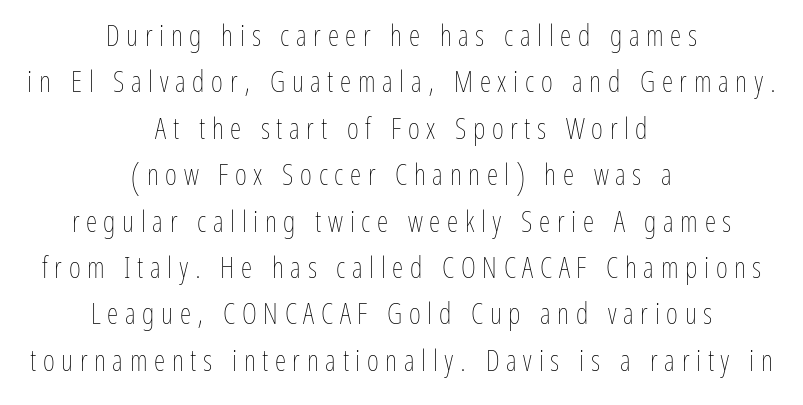
{"italic": "no", "bold": "no", "weight": "thin", "width": "condensed", "stroke_contrast": "low", "x_height": "medium", "monospaced": "no", "underline": "no", "align": "center", "line_spacing": "normal", "line_spacing_ratio": 1.6, "letter_spacing": "wide", "letter_spacing_em": 0.23, "glyph_px": 29}
